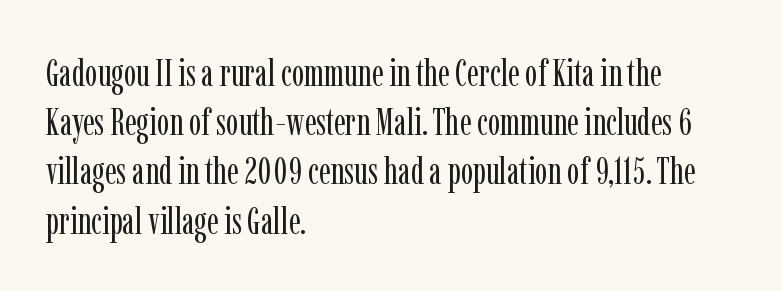
Q: Is the text bold? A: No.
Q: Is the text italic (slanted)? A: No, it is upright.
Q: Is the typeface a serif or a sans-serif typeface? A: Serif.
Q: Is the text underlined? A: No.
Q: How is the paragraph aligned? A: Left-aligned.
Q: Is the spacing between letters normal or unusually wide? A: Normal.
Q: Is the spacing between lines tight, normal or loose? A: Normal.
Q: Width (condensed, normal, or wide)? A: Condensed.
Q: Stroke contrast? A: Low.
Q: x-height? A: Medium.
Q: Monospaced? A: No.
